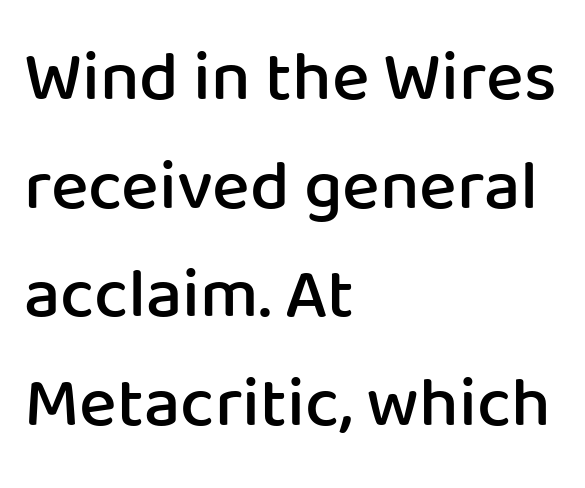
Q: Is the text bold? A: Semi-bold.
Q: Is the text italic (slanted)? A: No, it is upright.
Q: Is the typeface a serif or a sans-serif typeface? A: Sans-serif.
Q: Is the text underlined? A: No.
Q: How is the paragraph aligned? A: Left-aligned.
Q: Is the spacing between letters normal or unusually wide? A: Normal.
Q: Is the spacing between lines tight, normal or loose? A: Normal.
Q: Width (condensed, normal, or wide)? A: Normal.
Q: Stroke contrast? A: Low.
Q: x-height? A: Medium.
Q: Monospaced? A: No.
